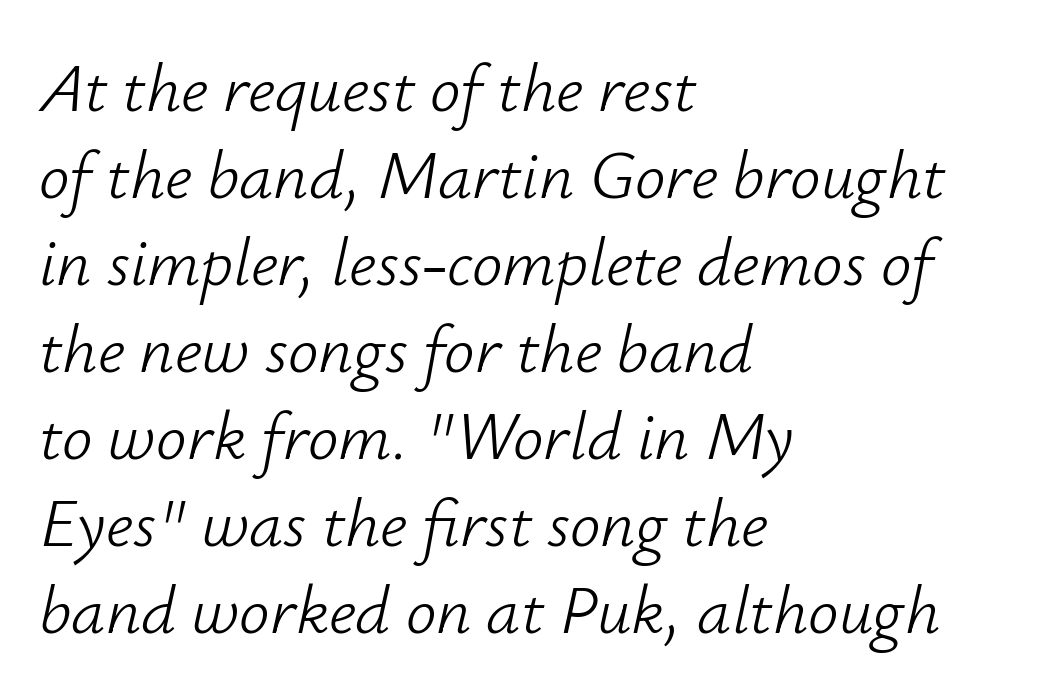
The image shows 68 px light type, italic (leaning right); set left-aligned, normal line spacing (1.28x), normal letter spacing, not underlined; low stroke contrast and a small x-height.
